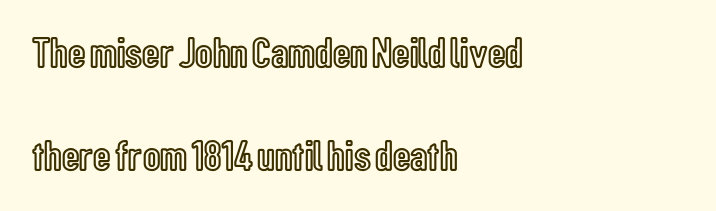
Compared with typical paragraphs, the rows here are farther apart. The passage shown is typed in a proportional face where columns would drift. Check under the words: just untouched page. Spacing between characters is what you'd get straight out of the box.
